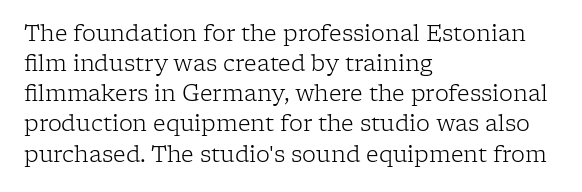
The image shows 22 px text type, upright; set left-aligned, normal line spacing (1.37x), normal letter spacing, not underlined.
